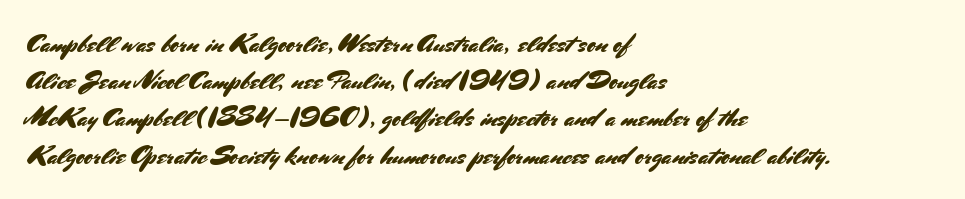
The image shows 26 px text type; set left-aligned, normal line spacing (1.43x), normal letter spacing, not underlined.
